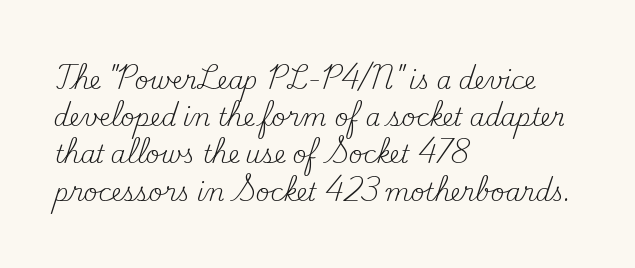
{"bold": "no", "underline": "no", "align": "left", "line_spacing": "normal", "line_spacing_ratio": 1.55, "letter_spacing": "normal", "letter_spacing_em": 0.0, "glyph_px": 24}
